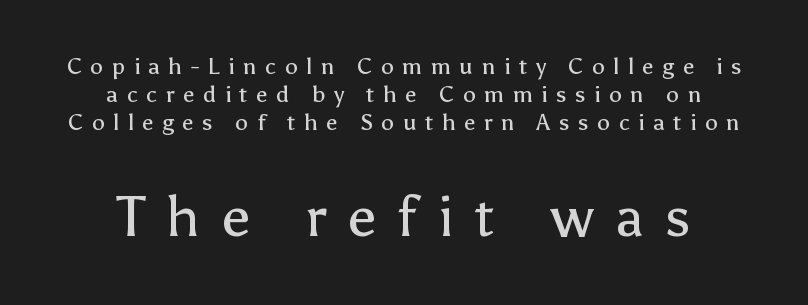
Each letter keeps its own natural width here, so spacing adapts to shape. Does the lettering tilt? It doesn't — this is upright. Observe the wide spacing: letters keep a clear distance from each other. Honestly, there is no underline to notice here at all. Bold? No — there's no thickening of the strokes.
